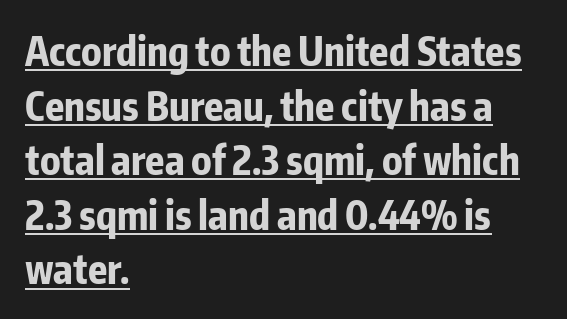
{"serif": "no", "italic": "no", "bold": "yes", "weight": "bold", "width": "condensed", "stroke_contrast": "low", "x_height": "medium", "monospaced": "no", "underline": "yes", "align": "left", "line_spacing": "normal", "line_spacing_ratio": 1.4, "letter_spacing": "normal", "letter_spacing_em": 0.0, "glyph_px": 39}
